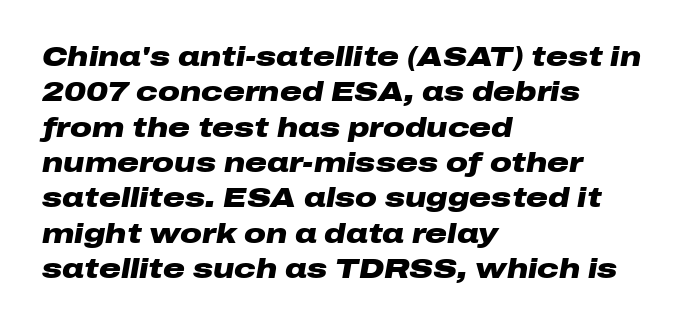
The image shows 27 px bold type, italic (leaning right); set left-aligned, normal line spacing (1.31x), normal letter spacing, not underlined.
